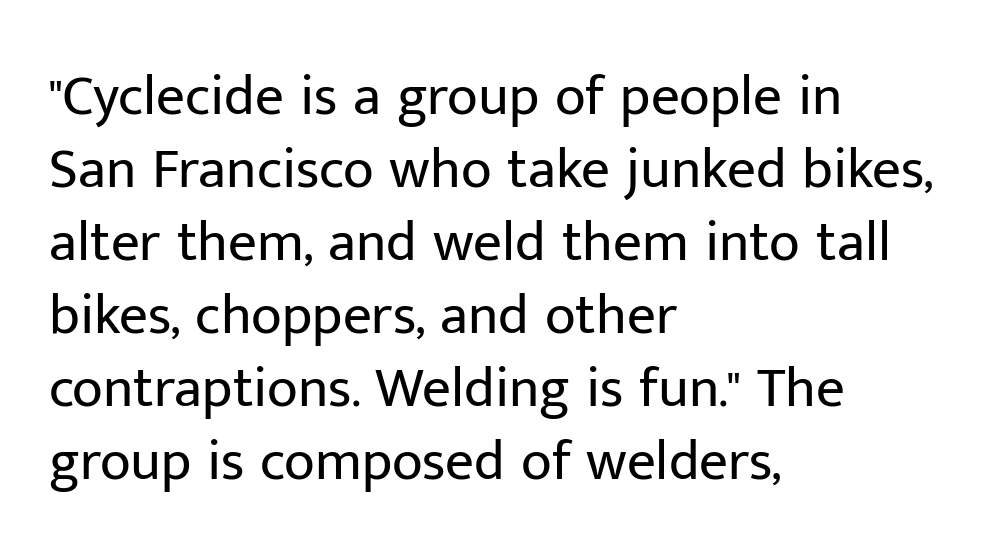
{"serif": "no", "italic": "no", "bold": "no", "weight": "regular", "width": "normal", "stroke_contrast": "low", "x_height": "medium", "monospaced": "no", "underline": "no", "align": "left", "line_spacing": "normal", "line_spacing_ratio": 1.28, "letter_spacing": "normal", "letter_spacing_em": 0.0, "glyph_px": 57}
